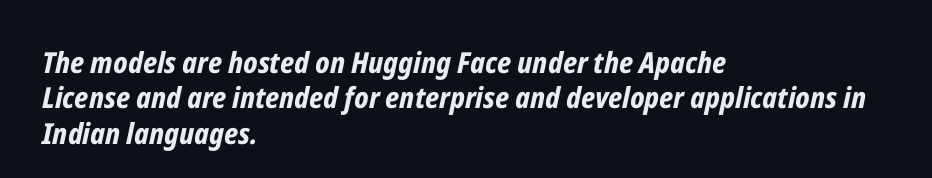
Q: Is the text bold? A: Yes.
Q: Is the text italic (slanted)? A: Yes, it leans right by about 12 degrees.
Q: Is the text underlined? A: No.
Q: How is the paragraph aligned? A: Left-aligned.
Q: Is the spacing between letters normal or unusually wide? A: Normal.
Q: Width (condensed, normal, or wide)? A: Condensed.
Q: Stroke contrast? A: Low.
Q: x-height? A: Medium.
Q: Monospaced? A: No.
